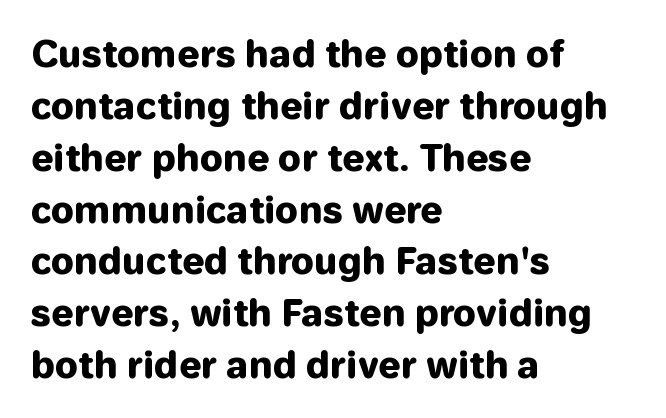
Q: Is the text bold? A: Yes.
Q: Is the text italic (slanted)? A: No, it is upright.
Q: Is the typeface a serif or a sans-serif typeface? A: Sans-serif.
Q: Is the text underlined? A: No.
Q: How is the paragraph aligned? A: Left-aligned.
Q: Is the spacing between letters normal or unusually wide? A: Normal.
Q: Is the spacing between lines tight, normal or loose? A: Normal.
Q: Width (condensed, normal, or wide)? A: Normal.
Q: Stroke contrast? A: Low.
Q: x-height? A: Medium.
Q: Monospaced? A: No.
